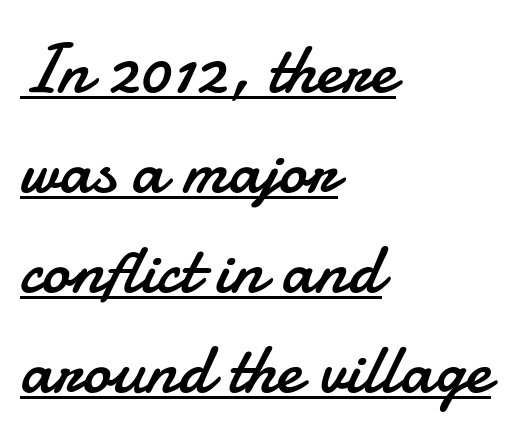
Is this a fixed-width face? No — the glyphs have proportional, varying widths. Stroke thickness stays within the range of a standard reading face or lighter. Summary of vertical rhythm: regular, with standard interline spacing. What kind of face is this? One without serifs — a sans. Leftover space on each line is placed entirely after the last word.
